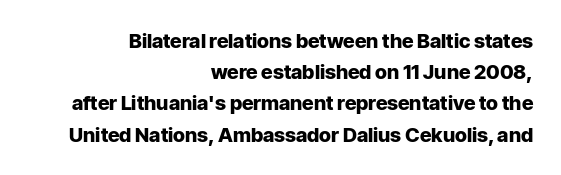
Q: Is the text bold? A: Yes.
Q: Is the text italic (slanted)? A: No, it is upright.
Q: Is the text underlined? A: No.
Q: How is the paragraph aligned? A: Right-aligned.
Q: Is the spacing between letters normal or unusually wide? A: Normal.
Q: Is the spacing between lines tight, normal or loose? A: Normal.
